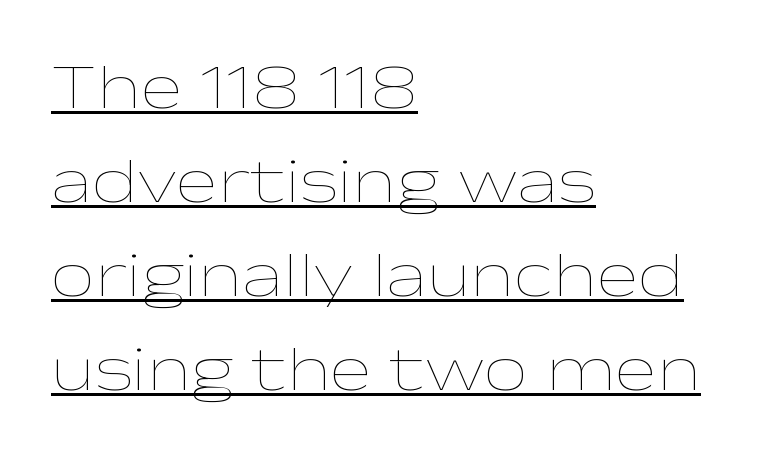
The image shows 63 px thin, wide type, upright; set left-aligned, normal line spacing (1.49x), normal letter spacing, underlined; low stroke contrast and a medium x-height.
